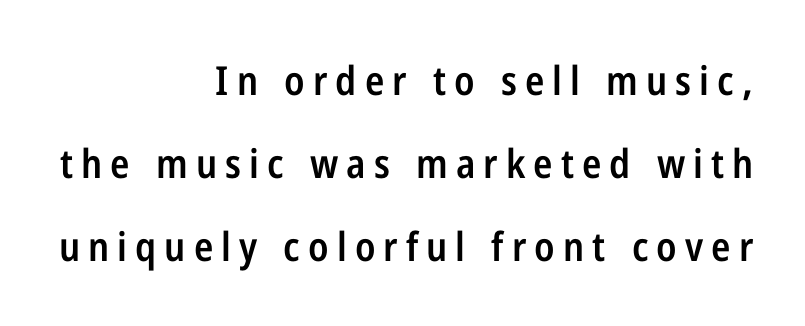
{"serif": "no", "italic": "no", "bold": "semi", "weight": "semibold", "width": "condensed", "stroke_contrast": "low", "x_height": "medium", "monospaced": "no", "underline": "no", "align": "right", "line_spacing": "loose", "line_spacing_ratio": 2.08, "letter_spacing": "wide", "letter_spacing_em": 0.2, "glyph_px": 40}
